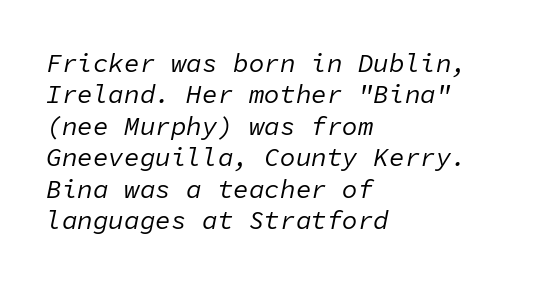
{"italic": "yes", "lean": "right", "slant_degrees": 11, "bold": "no", "underline": "no", "align": "left", "line_spacing_ratio": 1.21, "letter_spacing": "normal", "letter_spacing_em": 0.0, "glyph_px": 26}
